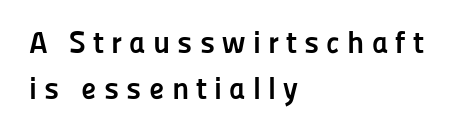
The image shows 31 px semibold sans-serif type, upright; set left-aligned, normal line spacing (1.47x), unusually wide letter spacing (+0.23 em), not underlined; low stroke contrast and a medium x-height.
